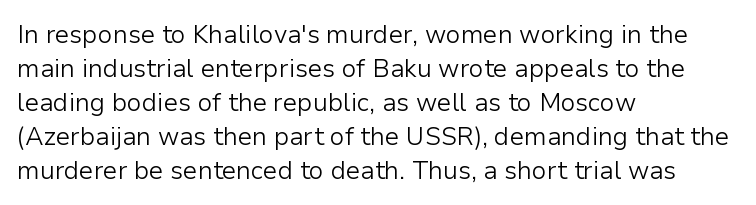
Q: Is the text bold? A: No.
Q: Is the text italic (slanted)? A: No, it is upright.
Q: Is the text underlined? A: No.
Q: How is the paragraph aligned? A: Left-aligned.
Q: Is the spacing between letters normal or unusually wide? A: Normal.
Q: Is the spacing between lines tight, normal or loose? A: Normal.
